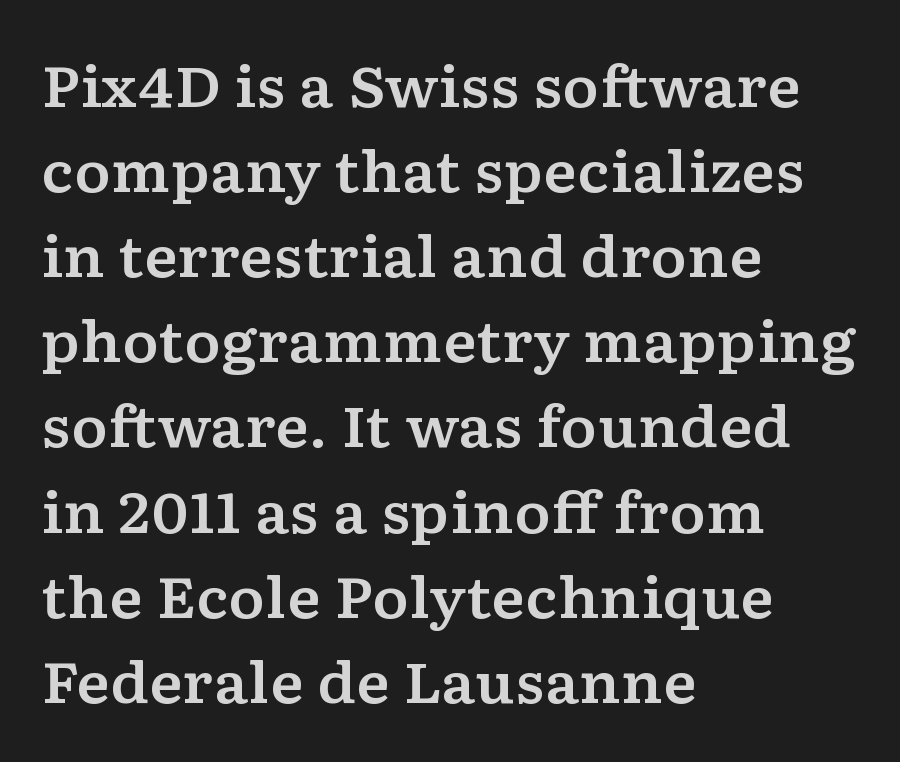
Q: Is the text italic (slanted)? A: No, it is upright.
Q: Is the typeface a serif or a sans-serif typeface? A: Serif.
Q: Is the text underlined? A: No.
Q: How is the paragraph aligned? A: Left-aligned.
Q: Is the spacing between letters normal or unusually wide? A: Normal.
Q: Is the spacing between lines tight, normal or loose? A: Normal.
Q: Width (condensed, normal, or wide)? A: Wide.
Q: Stroke contrast? A: Low.
Q: x-height? A: Medium.
Q: Monospaced? A: No.
